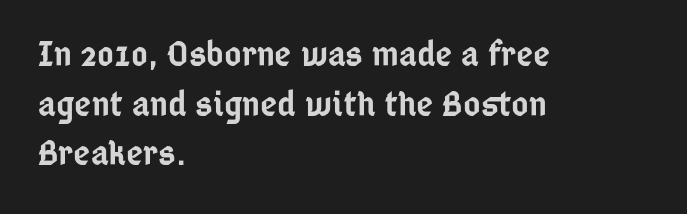
Q: Is the text bold? A: Semi-bold.
Q: Is the text italic (slanted)? A: No, it is upright.
Q: Is the typeface a serif or a sans-serif typeface? A: Sans-serif.
Q: Is the text underlined? A: No.
Q: How is the paragraph aligned? A: Left-aligned.
Q: Is the spacing between letters normal or unusually wide? A: Normal.
Q: Is the spacing between lines tight, normal or loose? A: Normal.
Q: Width (condensed, normal, or wide)? A: Condensed.
Q: Stroke contrast? A: Low.
Q: x-height? A: Medium.
Q: Monospaced? A: No.
